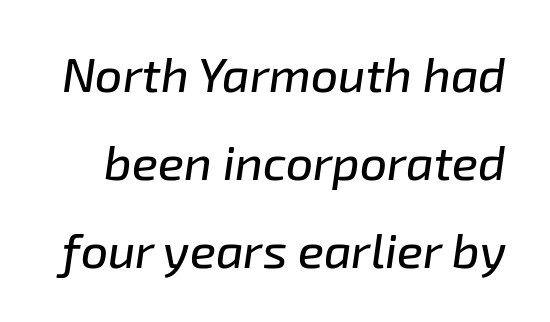
The zone under the glyphs is completely vacant. The specimen reads as italic at a glance. The gaps between neighbouring characters are ordinary and unremarkable. Do the characters align in a grid? No, the font is proportional.
